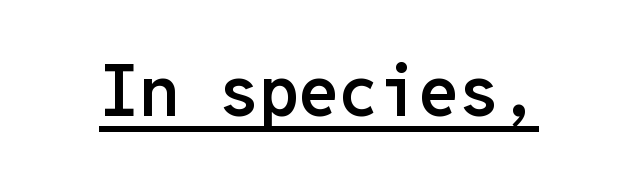
Q: Is the text bold? A: Semi-bold.
Q: Is the text italic (slanted)? A: No, it is upright.
Q: Is the typeface a serif or a sans-serif typeface? A: Sans-serif.
Q: Is the text underlined? A: Yes.
Q: Is the spacing between letters normal or unusually wide? A: Normal.
Q: Width (condensed, normal, or wide)? A: Normal.
Q: Stroke contrast? A: Low.
Q: x-height? A: Medium.
Q: Monospaced? A: Yes.
